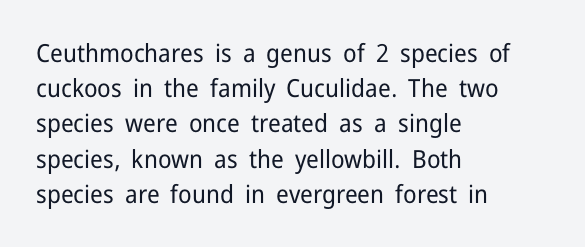
The image shows 25 px text type, upright; set left-aligned, normal line spacing (1.41x), normal letter spacing, not underlined.
